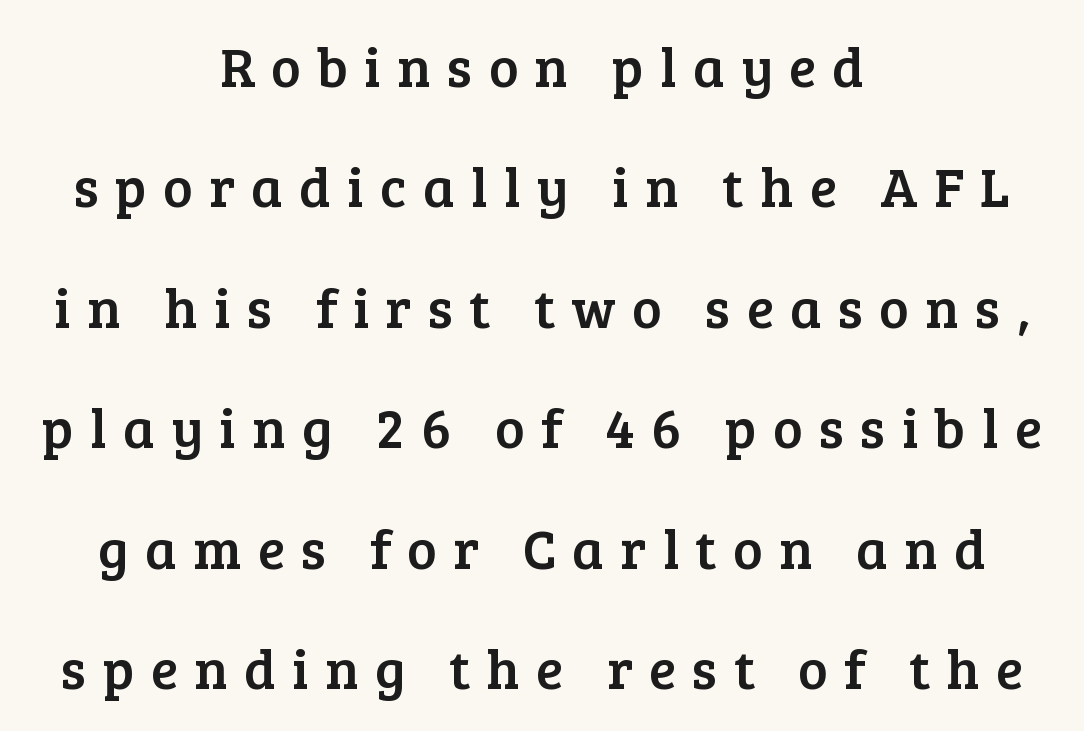
The image shows 56 px serif type, upright; set centered, loose line spacing (2.15x), unusually wide letter spacing (+0.29 em), not underlined; low stroke contrast and a medium x-height.
